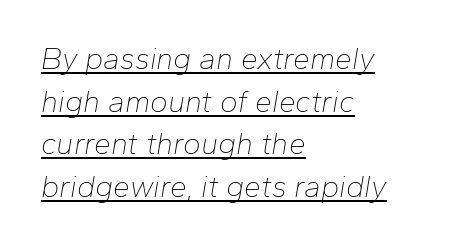
{"italic": "yes", "lean": "right", "slant_degrees": 10, "bold": "no", "weight": "thin", "width": "normal", "stroke_contrast": "low", "x_height": "medium", "monospaced": "no", "underline": "yes", "align": "left", "line_spacing": "normal", "line_spacing_ratio": 1.42, "letter_spacing": "normal", "letter_spacing_em": 0.0, "glyph_px": 30}
